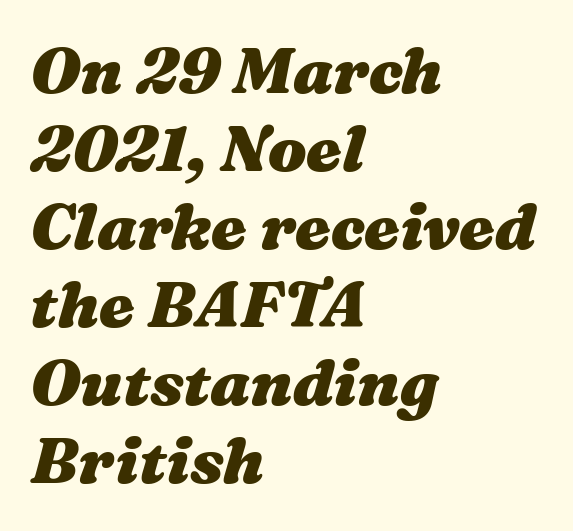
Q: Is the text bold? A: Yes.
Q: Is the text italic (slanted)? A: Yes, it leans right by about 16 degrees.
Q: Is the text underlined? A: No.
Q: How is the paragraph aligned? A: Left-aligned.
Q: Is the spacing between letters normal or unusually wide? A: Normal.
Q: Width (condensed, normal, or wide)? A: Wide.
Q: Stroke contrast? A: Medium.
Q: x-height? A: Medium.
Q: Monospaced? A: No.
